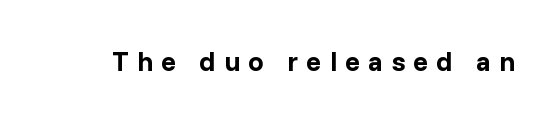
{"serif": "no", "italic": "no", "bold": "yes", "weight": "bold", "width": "normal", "stroke_contrast": "low", "x_height": "medium", "monospaced": "no", "underline": "no", "letter_spacing": "wide", "letter_spacing_em": 0.29, "glyph_px": 28}
